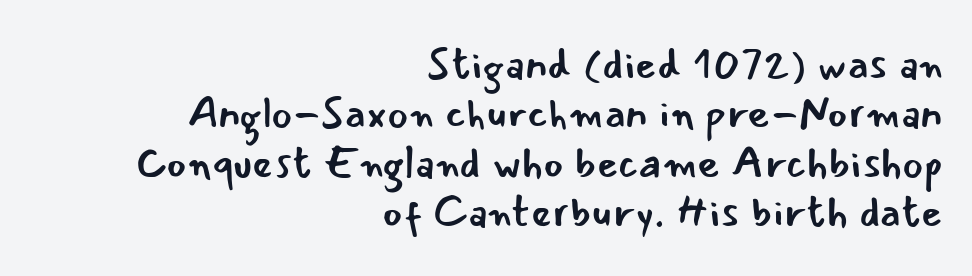
The image shows 44 px regular-weight sans-serif type, upright; set right-aligned, tight line spacing (1.12x), normal letter spacing, not underlined; low stroke contrast and a small x-height.
